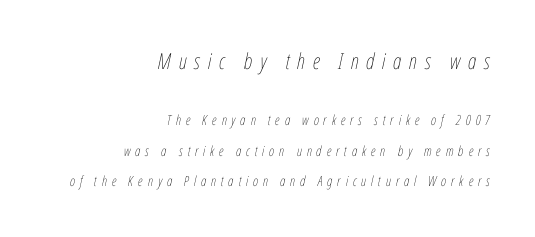
{"italic": "yes", "lean": "right", "slant_degrees": 12, "bold": "no", "underline": "no", "align": "right", "line_spacing": "loose", "line_spacing_ratio": 2.17, "letter_spacing": "wide", "letter_spacing_em": 0.35, "larger_block": "first", "size_ratio": 1.57, "glyph_px": 22}
